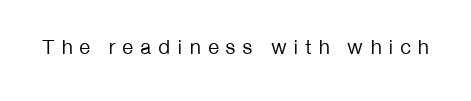
Is this a heavy cut? Hardly; it is regular or lighter. The space beneath each line is pristine and unruled. This sample uses expanded letter spacing, leaving extra air between glyphs. Do the letters lean? They stand straight.
